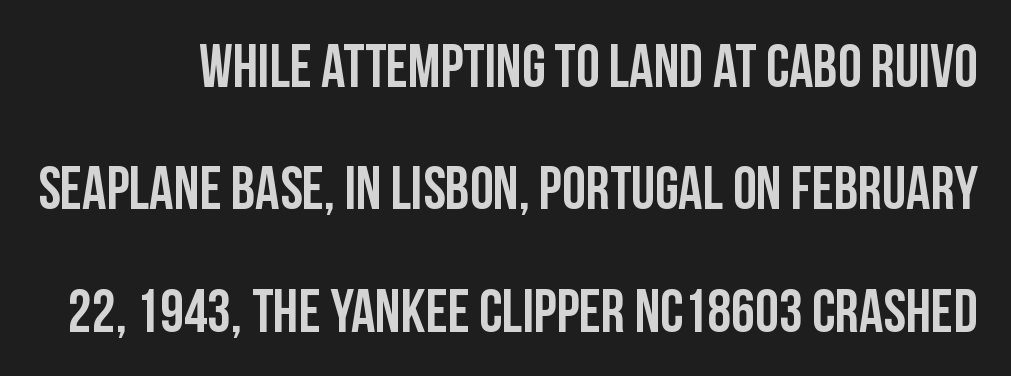
Spacing verdict: proportional, widths tailored to each character. These lines were composed using upright roman letters. A typesetter would label this face a sans. Students, observe: this is what heavily led, spacious text looks like. The letterforms sit shoulder to shoulder at normal distance. Plain, unruled lines of type.
